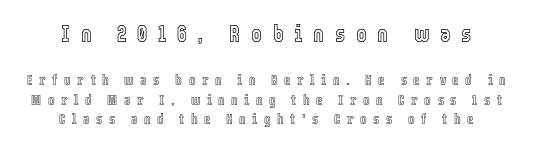
{"italic": "no", "underline": "no", "line_spacing": "normal", "line_spacing_ratio": 1.39, "letter_spacing": "wide", "letter_spacing_em": 0.46, "larger_block": "first", "size_ratio": 1.64, "glyph_px": 23}
